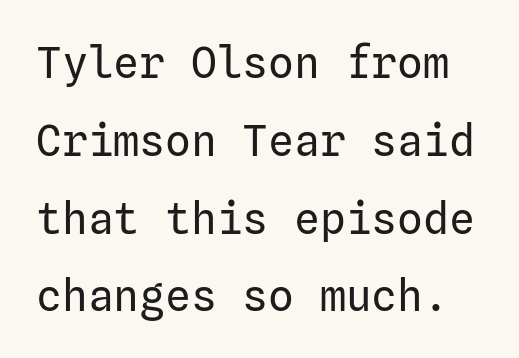
{"serif": "no", "italic": "no", "bold": "no", "weight": "regular", "width": "normal", "stroke_contrast": "low", "x_height": "medium", "underline": "no", "line_spacing_ratio": 1.81, "letter_spacing": "normal", "letter_spacing_em": 0.0, "glyph_px": 43}
